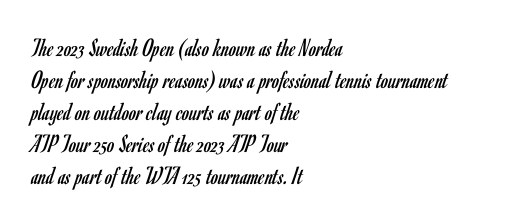
Q: Is the text bold? A: No.
Q: Is the text italic (slanted)? A: Yes.
Q: Is the text underlined? A: No.
Q: How is the paragraph aligned? A: Left-aligned.
Q: Is the spacing between letters normal or unusually wide? A: Normal.
